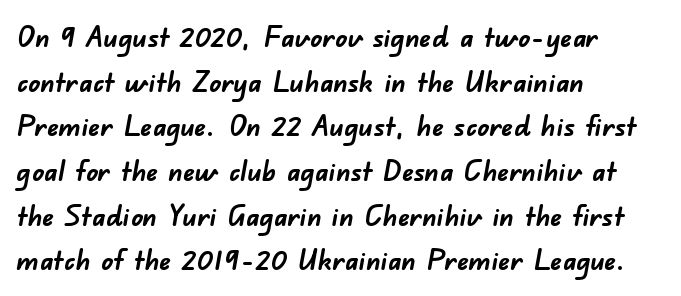
{"serif": "no", "bold": "yes", "weight": "semibold", "width": "normal", "stroke_contrast": "low", "x_height": "small", "monospaced": "no", "underline": "no", "align": "left", "line_spacing": "normal", "line_spacing_ratio": 1.54, "letter_spacing": "normal", "letter_spacing_em": 0.0, "glyph_px": 29}
